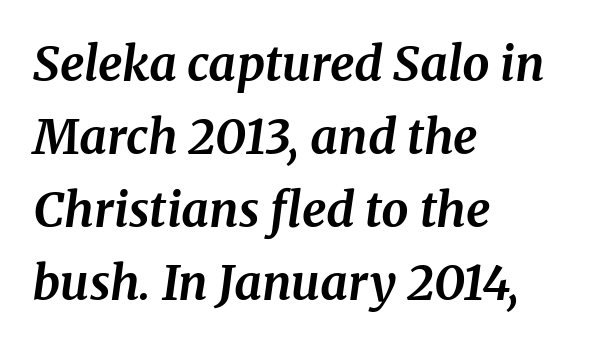
Looks like regular typesetting: each glyph gets only the width it needs. Regarding leading, the lines here are spaced in the standard way. Rendered with sloped, italic letterforms. Heavy-handed strokes throughout: this text is bold.
